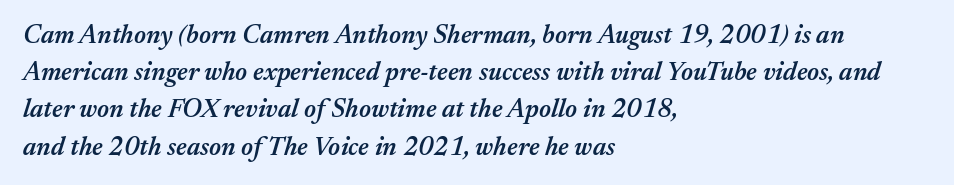
{"italic": "yes", "lean": "right", "slant_degrees": 17, "bold": "semi", "underline": "no", "align": "left", "line_spacing": "normal", "line_spacing_ratio": 1.43, "letter_spacing": "normal", "letter_spacing_em": 0.0, "glyph_px": 26}
